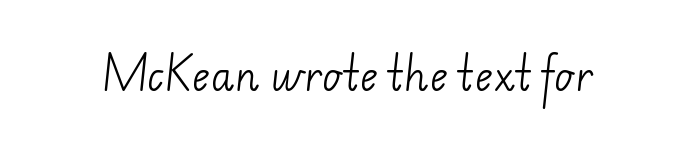
{"serif": "no", "bold": "no", "weight": "light", "width": "normal", "stroke_contrast": "low", "x_height": "small", "monospaced": "no", "underline": "no", "letter_spacing": "normal", "letter_spacing_em": 0.0, "glyph_px": 39}
